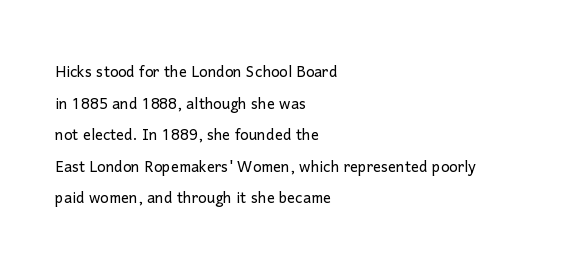
Q: Is the text bold? A: No.
Q: Is the text italic (slanted)? A: No, it is upright.
Q: Is the text underlined? A: No.
Q: How is the paragraph aligned? A: Left-aligned.
Q: Is the spacing between letters normal or unusually wide? A: Normal.
Q: Is the spacing between lines tight, normal or loose? A: Normal.
